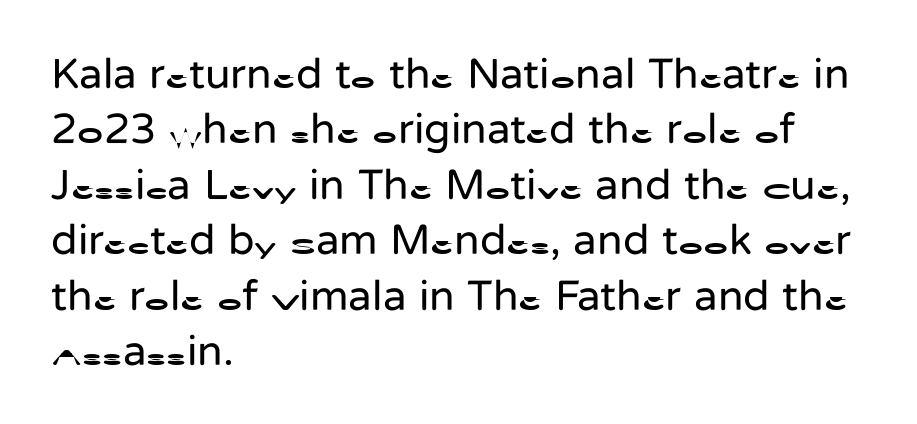
Think of a printed novel: that variable character pitch is what you see here. These lines are composed in type without serifs. Style check: upright. Words float on clear page, feet unadorned. The strokes carry an ordinary text weight at most.
